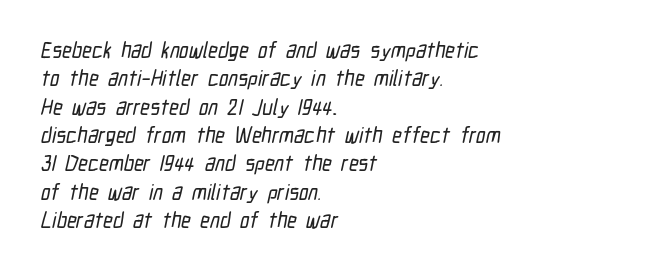
{"underline": "no", "align": "left", "line_spacing": "normal", "line_spacing_ratio": 1.35, "letter_spacing": "normal", "letter_spacing_em": 0.0, "glyph_px": 21}
